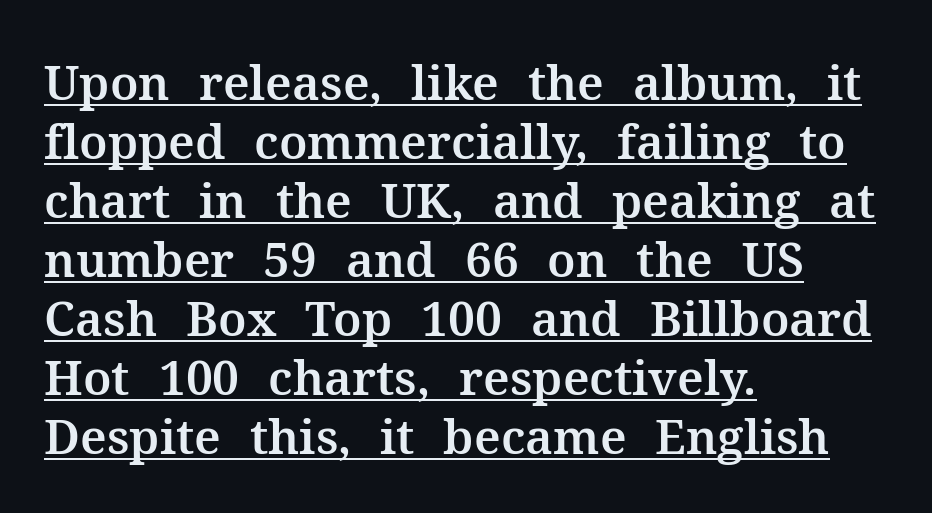
{"serif": "yes", "italic": "no", "width": "normal", "stroke_contrast": "medium", "x_height": "medium", "monospaced": "no", "underline": "yes", "align": "left", "line_spacing_ratio": 1.23, "letter_spacing": "normal", "letter_spacing_em": 0.0, "glyph_px": 48}
